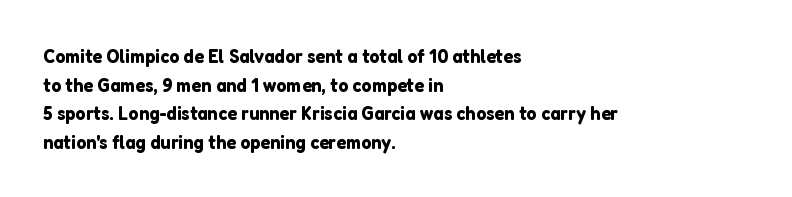
The image shows 20 px text type, upright; set left-aligned, normal line spacing (1.43x), normal letter spacing, not underlined.
